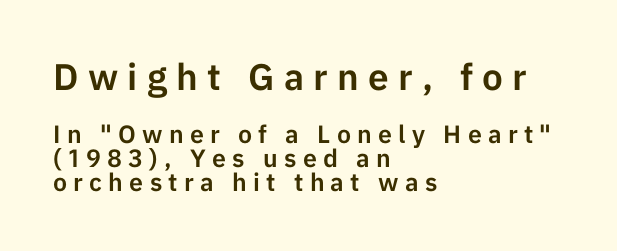
Q: Is the text italic (slanted)? A: No, it is upright.
Q: Is the typeface a serif or a sans-serif typeface? A: Sans-serif.
Q: Is the text underlined? A: No.
Q: How is the paragraph aligned? A: Left-aligned.
Q: Is the spacing between letters normal or unusually wide? A: Unusually wide.
Q: Is the spacing between lines tight, normal or loose? A: Tight.
Q: Which block of text is set in a larger size, the first (top) or the second (bottom)? A: The first (top) one.
Q: Width (condensed, normal, or wide)? A: Normal.
Q: Stroke contrast? A: Low.
Q: x-height? A: Medium.
Q: Monospaced? A: No.
